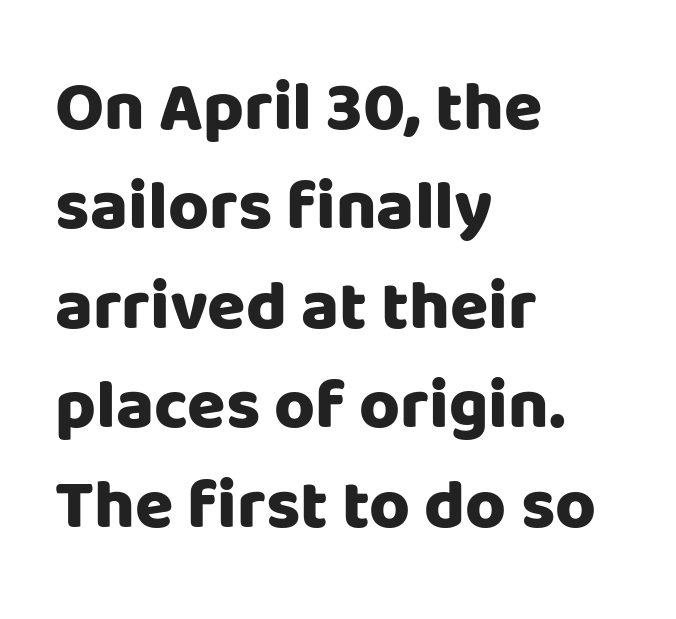
{"serif": "no", "italic": "no", "bold": "yes", "weight": "heavy", "width": "normal", "stroke_contrast": "low", "x_height": "large", "monospaced": "no", "underline": "no", "align": "left", "line_spacing": "normal", "line_spacing_ratio": 1.42, "letter_spacing": "normal", "letter_spacing_em": 0.0, "glyph_px": 70}
